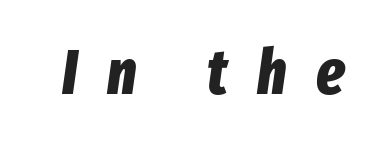
Pretty heavy lettering here — definitely bold. Unmarked baselines from the first word to the last. Yep, that's italic — everything's leaning. The letters advance in unequal steps, a hallmark of proportional type.
